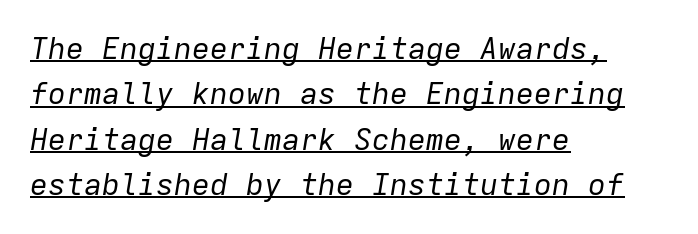
The image shows 30 px regular-weight type, italic (leaning right), monospaced; set left-aligned, normal line spacing (1.51x), normal letter spacing, underlined; low stroke contrast and a medium x-height.
